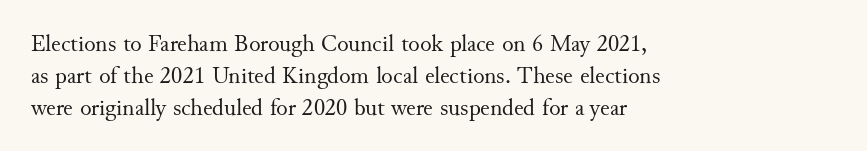
{"italic": "no", "bold": "no", "underline": "no", "align": "left", "line_spacing": "normal", "line_spacing_ratio": 1.33, "letter_spacing": "normal", "letter_spacing_em": 0.0, "glyph_px": 24}
